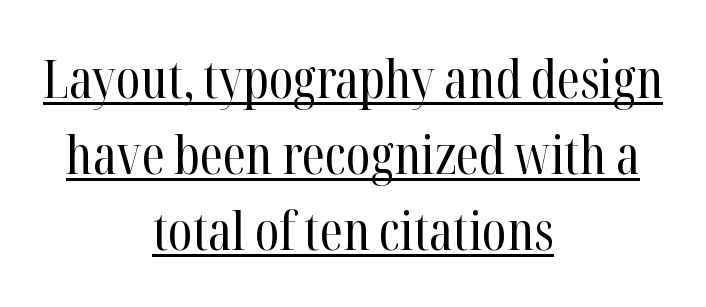
In terms of posture, this sample is upright. Is this a heavy cut? Hardly; it is regular or lighter. The specimen includes a rule beneath the text block's lines. These lines are rendered in a variable-pitch font.
